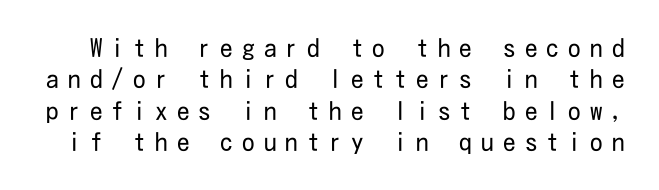
Q: Is the text bold? A: No.
Q: Is the text italic (slanted)? A: No, it is upright.
Q: Is the text underlined? A: No.
Q: Is the spacing between letters normal or unusually wide? A: Unusually wide.
Q: Is the spacing between lines tight, normal or loose? A: Normal.
